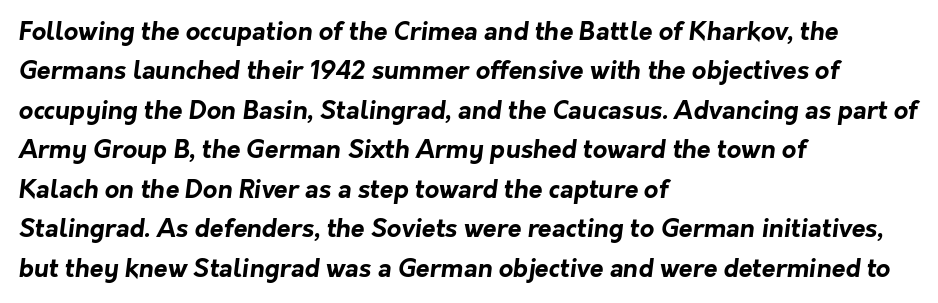
The image shows 25 px bold type; set left-aligned, normal line spacing (1.58x), normal letter spacing, not underlined.
